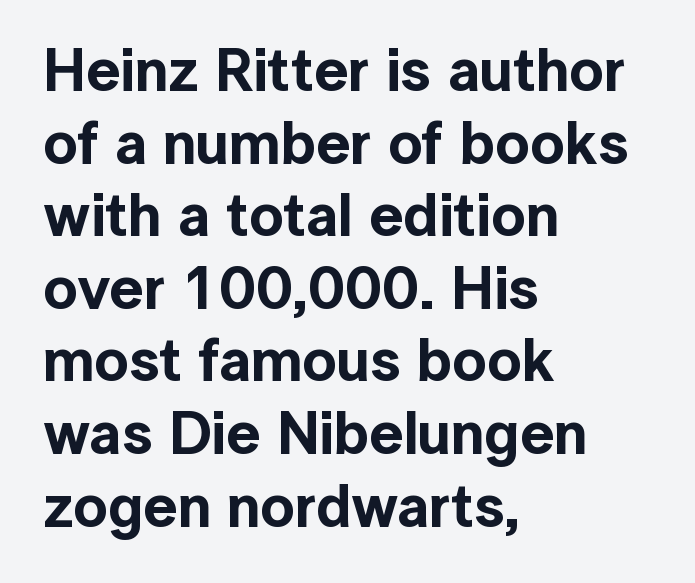
The letters sit at their default tracking, neither squeezed nor spread. Proportional: the letters do not fall into vertical columns. A typesetter would mark this as roman, not italic. No word sits above an underline. Is this a sans? Yes — the strokes have no serifs.
